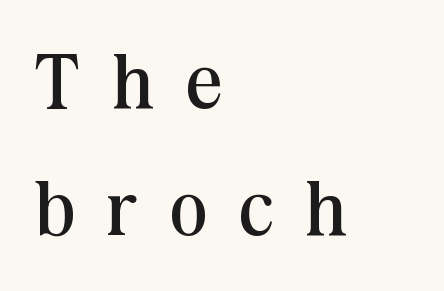
The image shows 78 px regular-weight serif type, upright; set left-aligned, normal line spacing (1.63x), unusually wide letter spacing (+0.43 em), not underlined; medium stroke contrast and a medium x-height.
